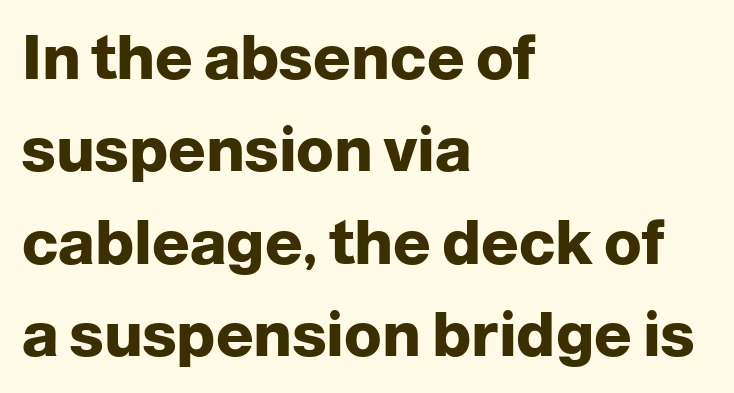
{"serif": "no", "italic": "no", "bold": "yes", "weight": "heavy", "width": "normal", "stroke_contrast": "low", "x_height": "medium", "monospaced": "no", "underline": "no", "align": "left", "line_spacing": "normal", "line_spacing_ratio": 1.49, "letter_spacing": "normal", "letter_spacing_em": 0.0, "glyph_px": 62}
